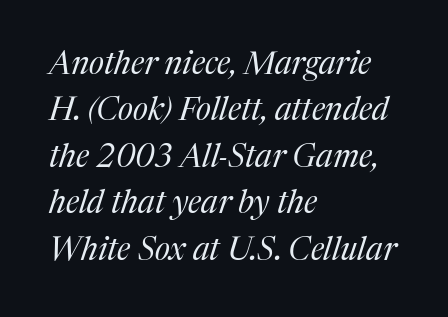
Q: Is the text bold? A: No.
Q: Is the text italic (slanted)? A: Yes, it leans right by about 17 degrees.
Q: Is the typeface a serif or a sans-serif typeface? A: Serif.
Q: Is the text underlined? A: No.
Q: How is the paragraph aligned? A: Left-aligned.
Q: Is the spacing between letters normal or unusually wide? A: Normal.
Q: Is the spacing between lines tight, normal or loose? A: Normal.
Q: Width (condensed, normal, or wide)? A: Normal.
Q: Stroke contrast? A: Medium.
Q: x-height? A: Medium.
Q: Monospaced? A: No.
